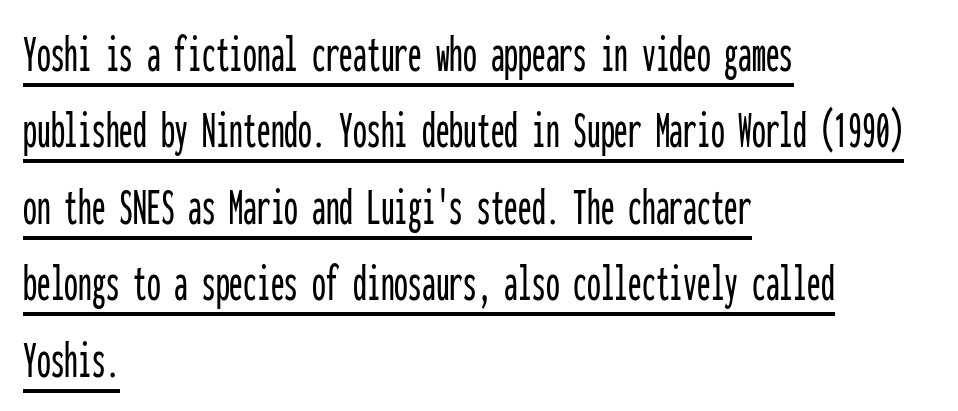
{"serif": "no", "italic": "no", "width": "condensed", "stroke_contrast": "low", "x_height": "medium", "monospaced": "yes", "underline": "yes", "align": "left", "line_spacing": "normal", "line_spacing_ratio": 1.39, "letter_spacing": "normal", "letter_spacing_em": 0.0, "glyph_px": 55}
